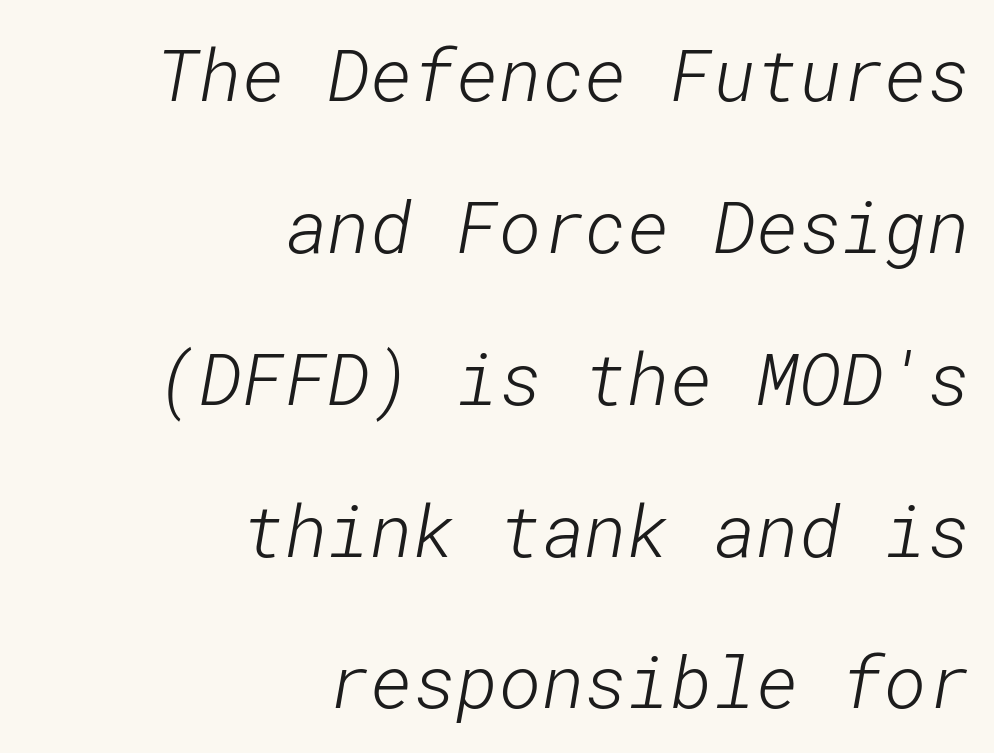
The image shows 73 px light sans-serif type; set right-aligned, loose line spacing (2.08x), normal letter spacing, not underlined; low stroke contrast and a medium x-height.
